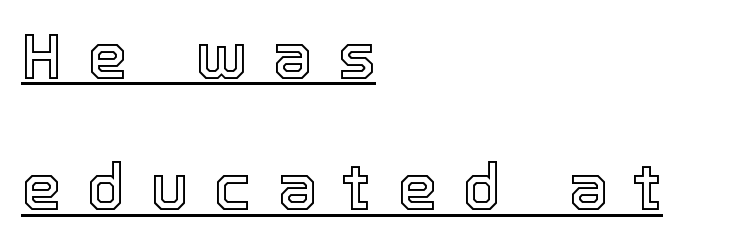
Q: Is the text italic (slanted)? A: No, it is upright.
Q: Is the text underlined? A: Yes.
Q: How is the paragraph aligned? A: Left-aligned.
Q: Is the spacing between letters normal or unusually wide? A: Unusually wide.
Q: Is the spacing between lines tight, normal or loose? A: Loose.
Q: Width (condensed, normal, or wide)? A: Normal.
Q: x-height? A: Medium.
Q: Monospaced? A: No.
